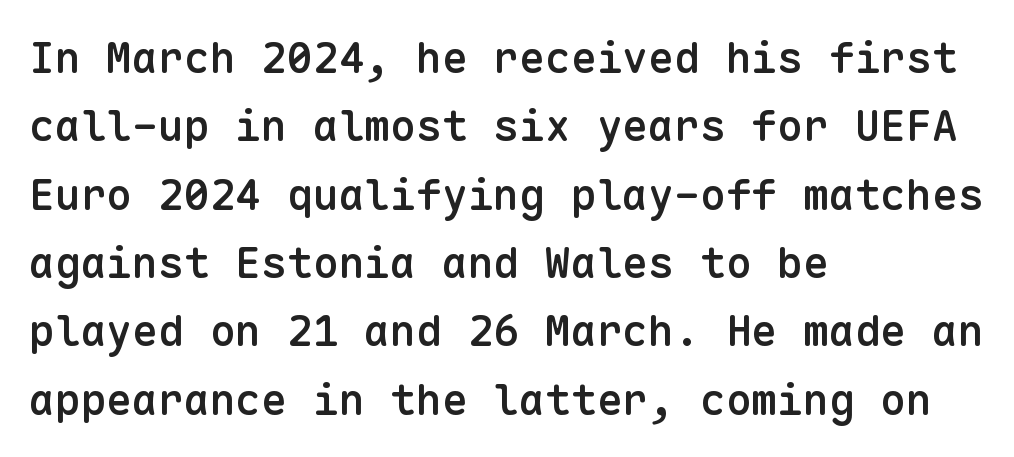
The image shows 43 px semibold sans-serif type, upright, monospaced; set left-aligned, normal line spacing (1.59x), normal letter spacing, not underlined; low stroke contrast and a medium x-height.
